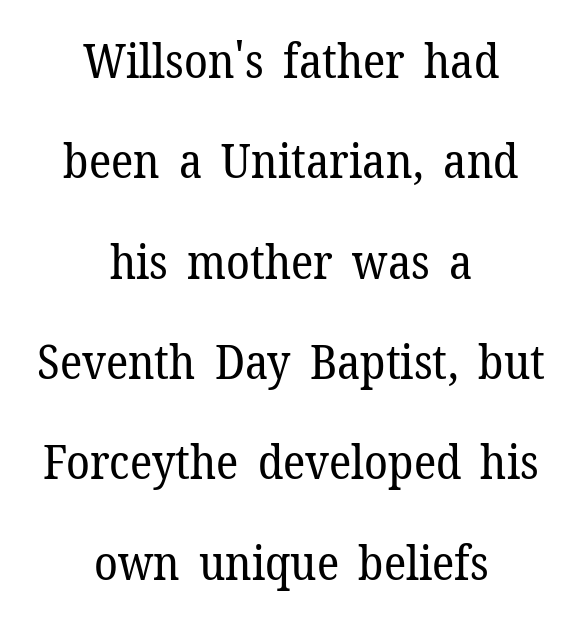
Q: Is the text bold? A: No.
Q: Is the text italic (slanted)? A: No, it is upright.
Q: Is the typeface a serif or a sans-serif typeface? A: Serif.
Q: Is the text underlined? A: No.
Q: How is the paragraph aligned? A: Centered.
Q: Is the spacing between letters normal or unusually wide? A: Normal.
Q: Is the spacing between lines tight, normal or loose? A: Loose.
Q: Width (condensed, normal, or wide)? A: Normal.
Q: Stroke contrast? A: Low.
Q: x-height? A: Medium.
Q: Monospaced? A: No.
